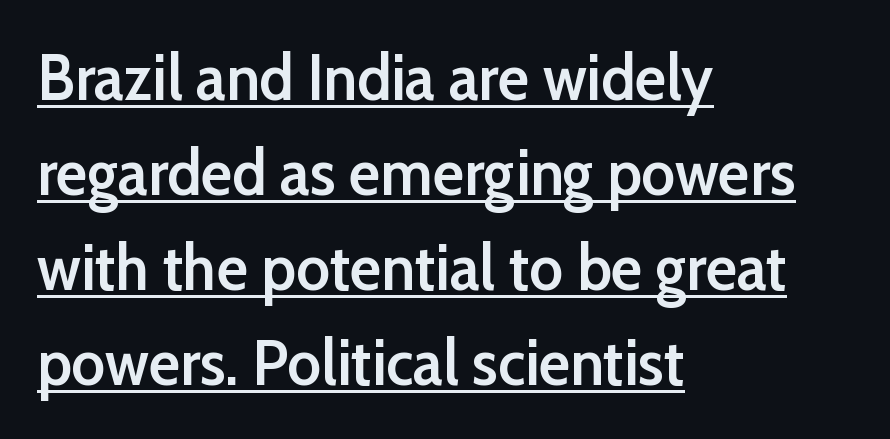
The rendering uses natural spacing where letterforms have individual widths. A typesetter would call this leading conventional body-copy spacing. The face used here appears with an underline applied. The letters stand upright; this is a roman face. Font category for this specimen: sans-serif. This rendering uses left alignment, leaving the right contour irregular.
